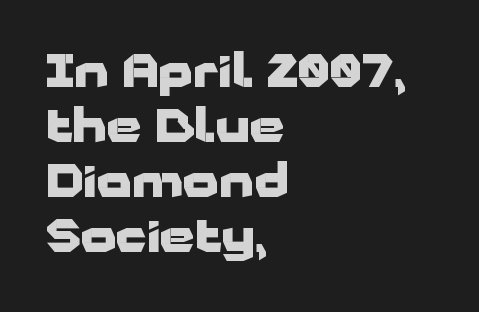
Q: Is the text bold? A: Yes.
Q: Is the text italic (slanted)? A: No, it is upright.
Q: Is the typeface a serif or a sans-serif typeface? A: Sans-serif.
Q: Is the text underlined? A: No.
Q: How is the paragraph aligned? A: Left-aligned.
Q: Is the spacing between letters normal or unusually wide? A: Normal.
Q: Width (condensed, normal, or wide)? A: Wide.
Q: Stroke contrast? A: Low.
Q: x-height? A: Medium.
Q: Monospaced? A: No.
